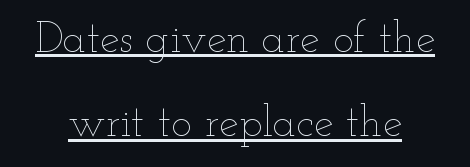
Characters follow at the spacing the type designer built in. Is the type heavy? It reads as light-to-regular instead. Looks like regular typesetting: each glyph gets only the width it needs. A continuous stroke trails under the words, as in a hyperlink. The vertical gap from one line to the next is large.
